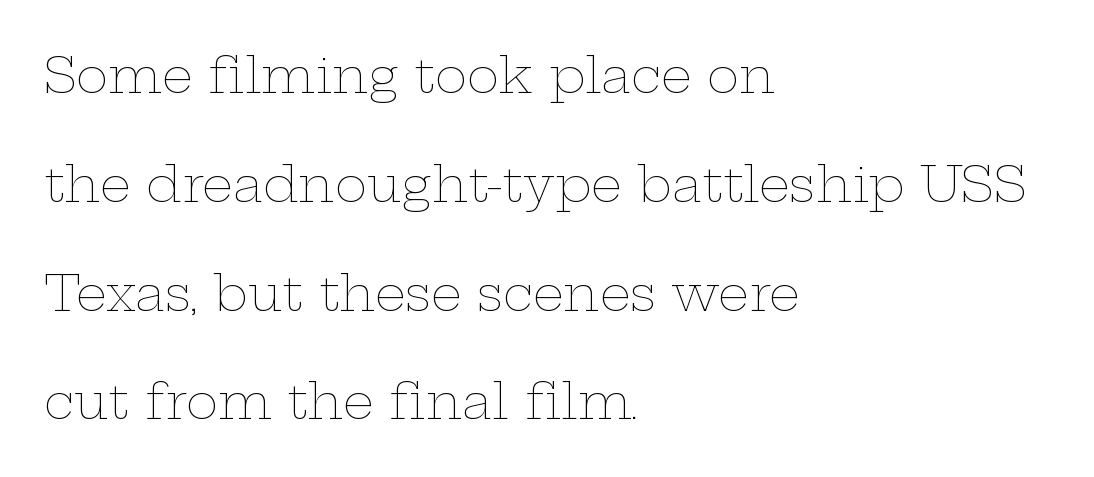
Character widths vary here, with narrow letters taking less room than wide ones. You can tell it's not italic because the verticals are truly vertical. In terms of leading, this rendering errs on the spacious side. The ragged edge is on the right, which tells us the setting is flush left.
